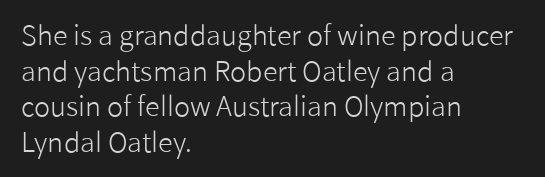
{"italic": "no", "bold": "no", "underline": "no", "align": "left", "line_spacing": "normal", "line_spacing_ratio": 1.32, "letter_spacing": "normal", "letter_spacing_em": 0.0, "glyph_px": 27}
